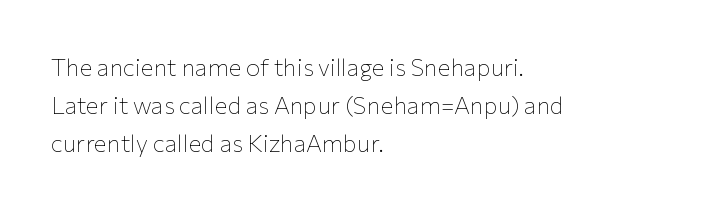
{"italic": "no", "bold": "no", "underline": "no", "align": "left", "line_spacing": "normal", "line_spacing_ratio": 1.58, "letter_spacing": "normal", "letter_spacing_em": 0.0, "glyph_px": 24}
